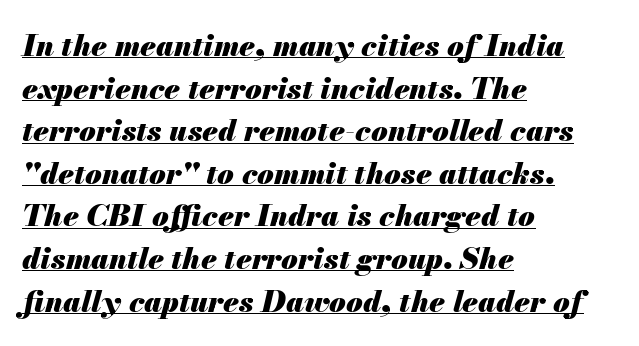
The image shows 30 px heavy type, italic (leaning right); set left-aligned, normal line spacing (1.42x), normal letter spacing, underlined; medium stroke contrast and a small x-height.
